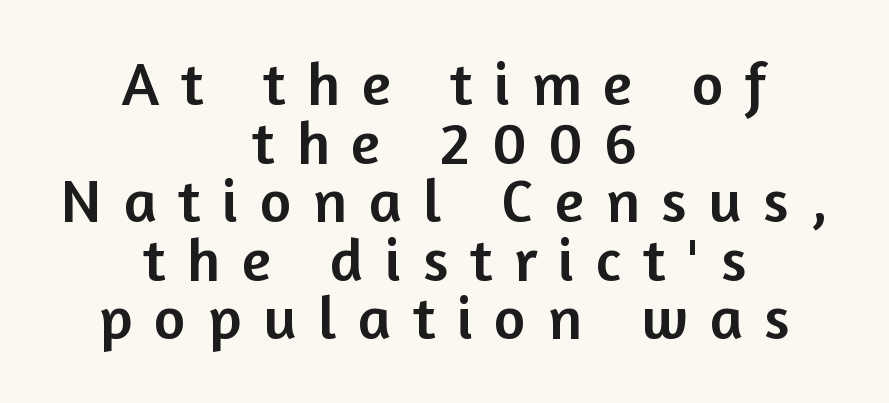
The image shows 61 px sans-serif type, upright; set centered, tight line spacing (0.96x), unusually wide letter spacing (+0.36 em), not underlined; low stroke contrast and a medium x-height.
